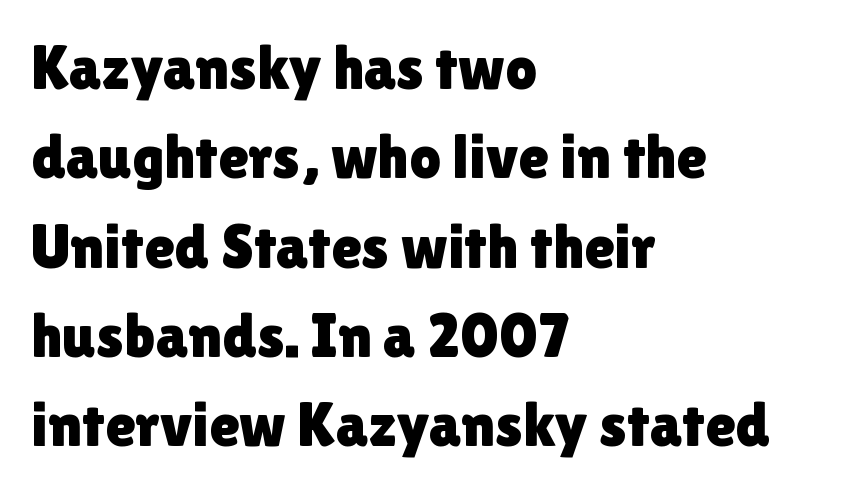
Q: Is the text italic (slanted)? A: No, it is upright.
Q: Is the typeface a serif or a sans-serif typeface? A: Sans-serif.
Q: Is the text underlined? A: No.
Q: How is the paragraph aligned? A: Left-aligned.
Q: Is the spacing between letters normal or unusually wide? A: Normal.
Q: Is the spacing between lines tight, normal or loose? A: Normal.
Q: Width (condensed, normal, or wide)? A: Normal.
Q: x-height? A: Medium.
Q: Monospaced? A: No.
